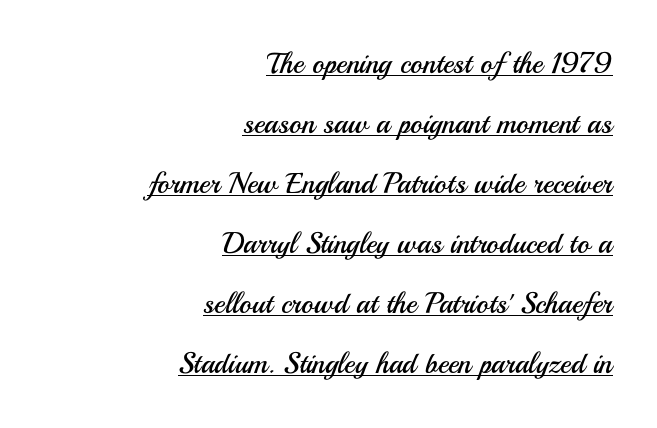
The image shows 29 px regular-weight sans-serif type; set right-aligned, loose line spacing (2.07x), normal letter spacing, underlined; medium stroke contrast and a small x-height.
